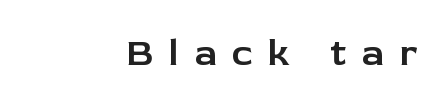
The passage shown is not underscored anywhere. Proportional: the letters do not fall into vertical columns. Serifs: no, the terminals of the letterforms are clean. The line texture is sparse and dotted thanks to wide tracking. Tall strokes in this sample are plumb rather than angled.
